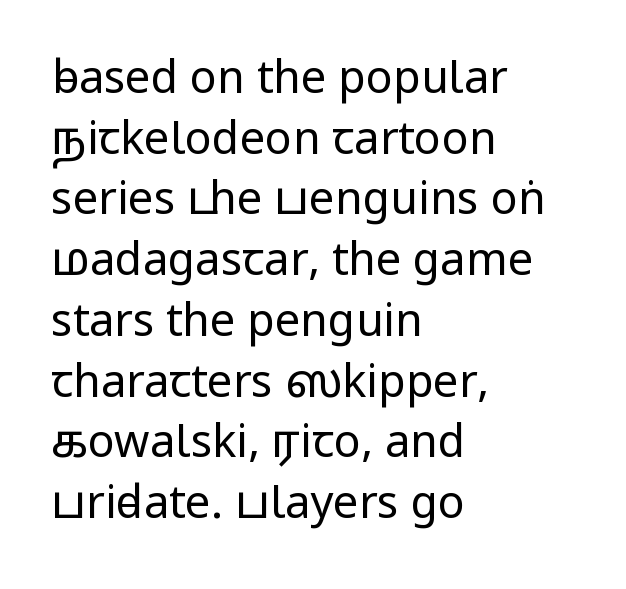
The image shows 45 px regular-weight, condensed sans-serif type, upright; set left-aligned, normal line spacing (1.35x), normal letter spacing, not underlined; low stroke contrast and a large x-height.
